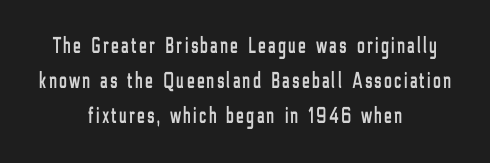
The space between consecutive lines is moderate. Reading down the block, each line starts at a different indent, mirrored at its end. The axis of the letterforms is exactly vertical. The baseline area is clear.
